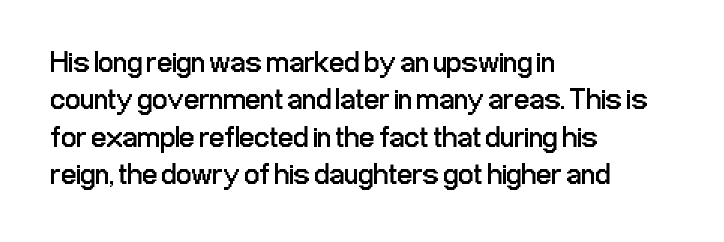
Q: Is the text bold? A: No.
Q: Is the text italic (slanted)? A: No, it is upright.
Q: Is the typeface a serif or a sans-serif typeface? A: Sans-serif.
Q: Is the text underlined? A: No.
Q: How is the paragraph aligned? A: Left-aligned.
Q: Is the spacing between letters normal or unusually wide? A: Normal.
Q: Is the spacing between lines tight, normal or loose? A: Normal.
Q: Width (condensed, normal, or wide)? A: Condensed.
Q: Stroke contrast? A: Low.
Q: x-height? A: Medium.
Q: Monospaced? A: No.
